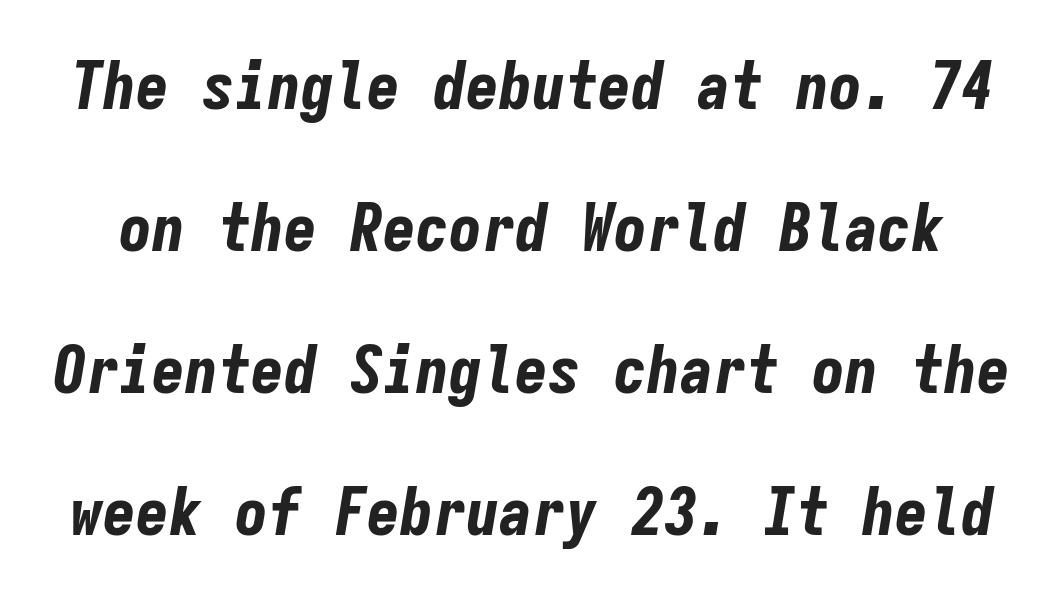
Regarding leading, the lines here are spaced well apart. An italicized treatment has been applied to the whole sample. The zone under the glyphs is completely vacant. The tracking reads as untouched default to a designer's eye.
